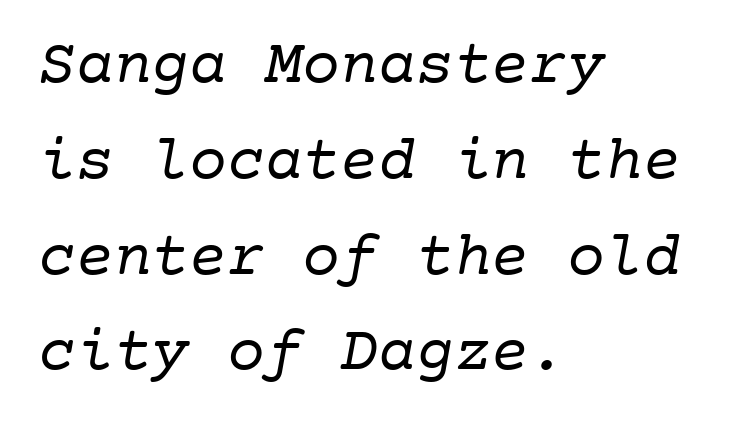
The image shows 63 px regular-weight serif type, monospaced; set left-aligned, normal line spacing (1.52x), normal letter spacing, not underlined; low stroke contrast and a medium x-height.
